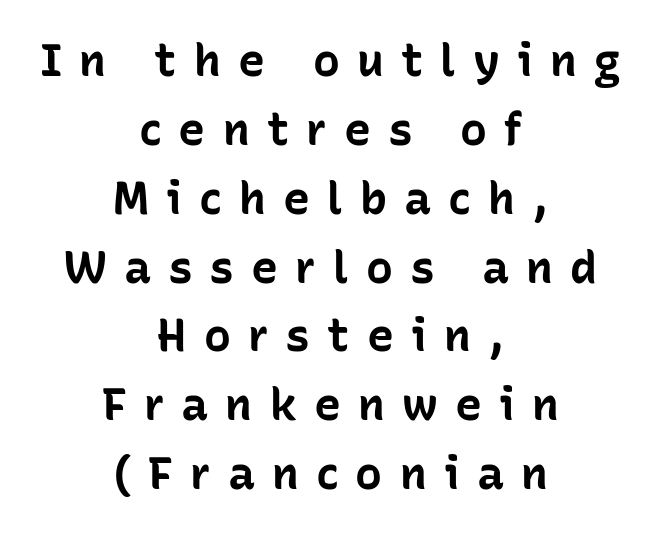
The image shows 45 px bold sans-serif type, upright; set centered, normal line spacing (1.53x), unusually wide letter spacing (+0.38 em), not underlined; low stroke contrast and a medium x-height.
